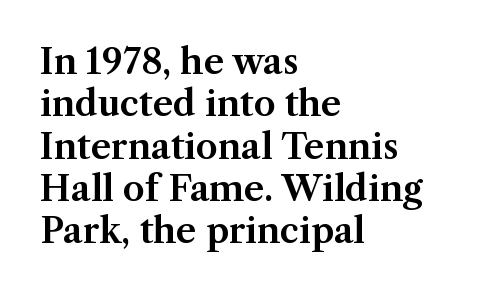
You could not count columns in this text — the font is proportionally spaced. Teacher's note: observe the even left margin — that is flush-left alignment. The specimen reads as upright at a glance. Nobody drew a line under any word here. These lines are composed in type with serifs.
